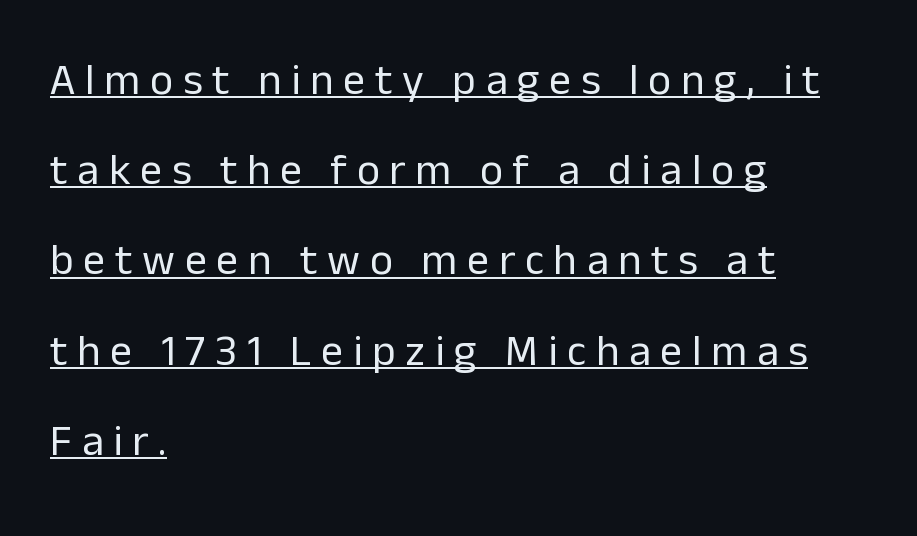
The image shows 44 px regular-weight sans-serif type, upright; set left-aligned, loose line spacing (2.05x), unusually wide letter spacing (+0.22 em), underlined; low stroke contrast and a medium x-height.
